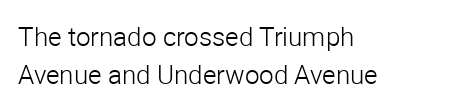
The image shows 26 px text type, upright; set left-aligned, normal line spacing (1.45x), normal letter spacing, not underlined.
